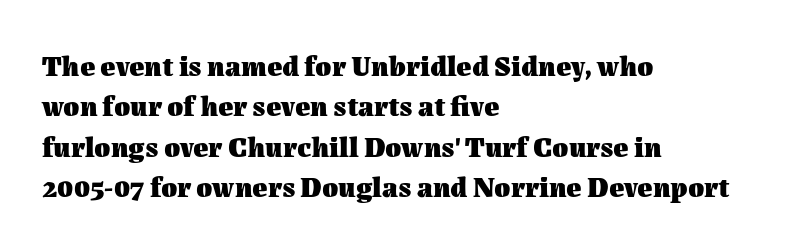
The image shows 29 px heavy type, upright; set left-aligned, normal line spacing (1.39x), normal letter spacing, not underlined; medium stroke contrast and a medium x-height.
